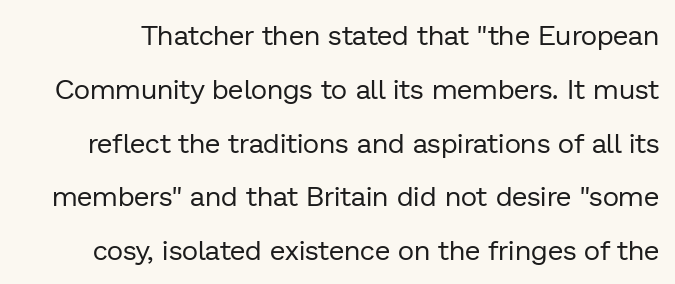
Q: Is the text bold? A: No.
Q: Is the text italic (slanted)? A: No, it is upright.
Q: Is the typeface a serif or a sans-serif typeface? A: Sans-serif.
Q: Is the text underlined? A: No.
Q: Is the spacing between letters normal or unusually wide? A: Normal.
Q: Is the spacing between lines tight, normal or loose? A: Loose.
Q: Width (condensed, normal, or wide)? A: Normal.
Q: Stroke contrast? A: Low.
Q: x-height? A: Medium.
Q: Monospaced? A: No.
